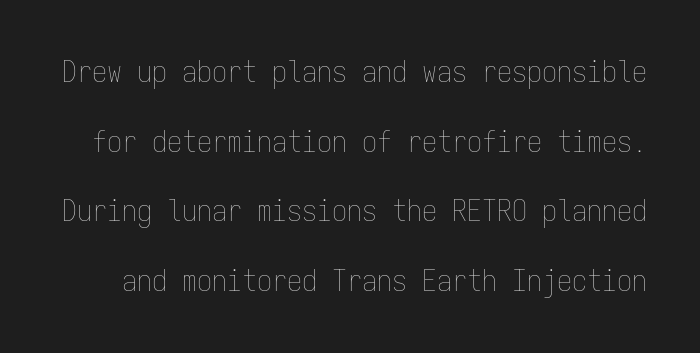
The horizontal fit of the characters is conventional and even. Baseline-to-baseline distance is far greater than the letter height. This sample has the even, mechanical cadence of fixed-width lettering. A typesetter would mark this as roman, not italic. Has an underline been added? It has not.
